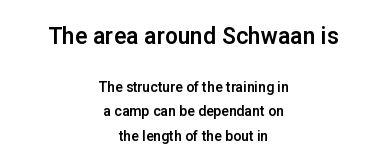
The image shows 23 px text type, upright; set centered, line spacing 1.73x, normal letter spacing, not underlined; the first (top) block is 1.64x larger.
